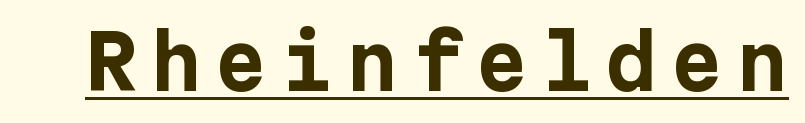
If you drew a line through each stem, it would be perfectly vertical. Decoration check: the copy is underlined. I'd describe the lettering as bold — thick and assertive. Examine the stroke ends and you'll find no serifs.
